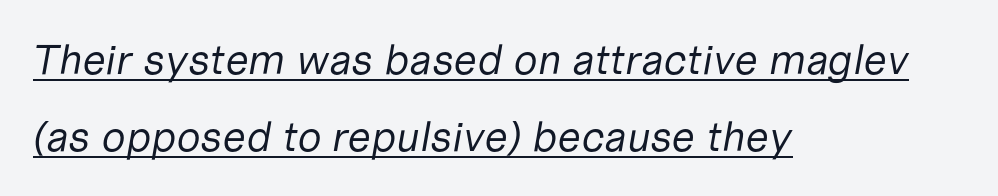
The face looks like a standard text weight, possibly lighter. The lines in this sample share a left origin and differ only in where they stop. If you drew a line through each stem, it would be angled. In designer terms, the underline attribute is active on this setting.
